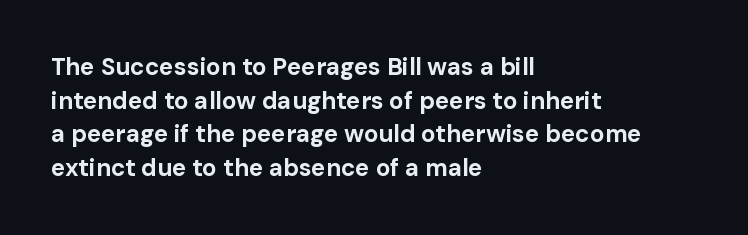
Q: Is the text bold? A: Yes.
Q: Is the text italic (slanted)? A: No, it is upright.
Q: Is the text underlined? A: No.
Q: How is the paragraph aligned? A: Left-aligned.
Q: Is the spacing between letters normal or unusually wide? A: Normal.
Q: Is the spacing between lines tight, normal or loose? A: Normal.
